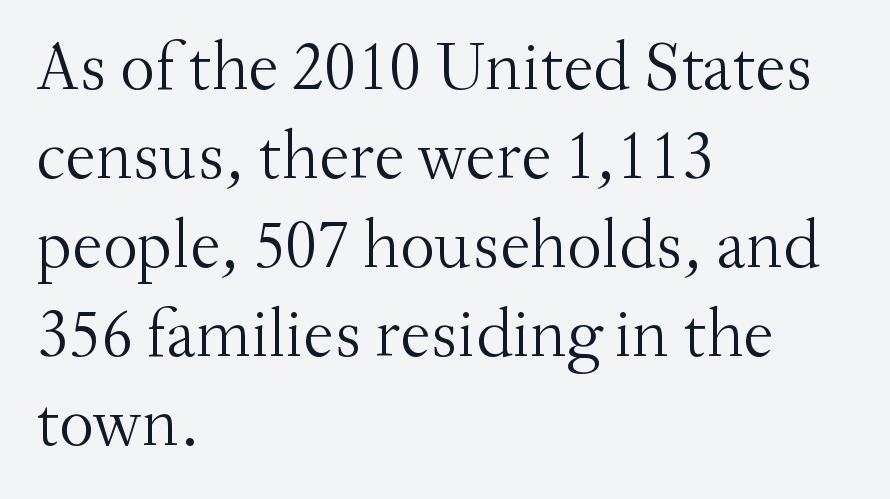
{"serif": "yes", "italic": "no", "bold": "no", "weight": "light", "width": "normal", "stroke_contrast": "medium", "x_height": "small", "monospaced": "no", "underline": "no", "align": "left", "line_spacing": "normal", "line_spacing_ratio": 1.29, "letter_spacing": "normal", "letter_spacing_em": 0.0, "glyph_px": 69}
